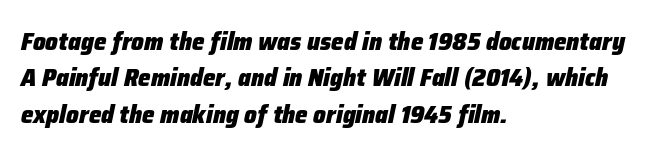
{"italic": "yes", "lean": "right", "slant_degrees": 12, "bold": "yes", "underline": "no", "align": "left", "line_spacing": "normal", "line_spacing_ratio": 1.46, "letter_spacing": "normal", "letter_spacing_em": 0.0, "glyph_px": 25}
